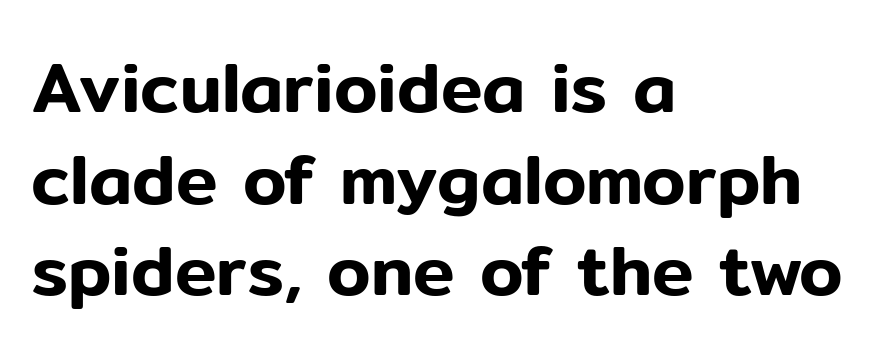
{"serif": "no", "italic": "no", "width": "normal", "stroke_contrast": "low", "x_height": "medium", "monospaced": "no", "underline": "no", "align": "left", "line_spacing": "normal", "line_spacing_ratio": 1.31, "letter_spacing": "normal", "letter_spacing_em": 0.0, "glyph_px": 70}
